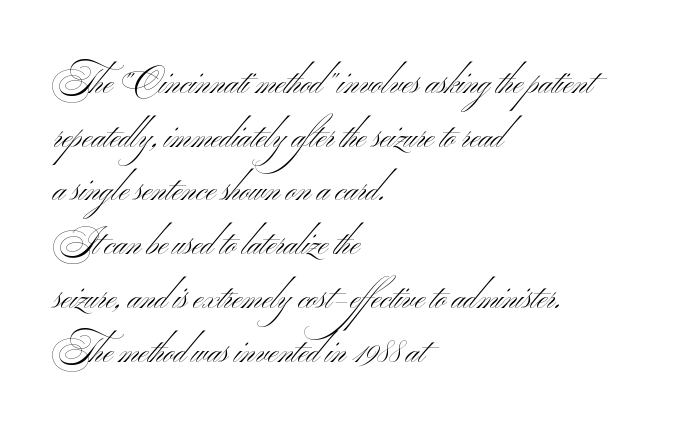
{"serif": "no", "bold": "no", "weight": "light", "width": "wide", "stroke_contrast": "medium", "x_height": "small", "monospaced": "no", "underline": "no", "align": "left", "line_spacing": "normal", "line_spacing_ratio": 1.58, "letter_spacing": "normal", "letter_spacing_em": 0.0, "glyph_px": 34}
